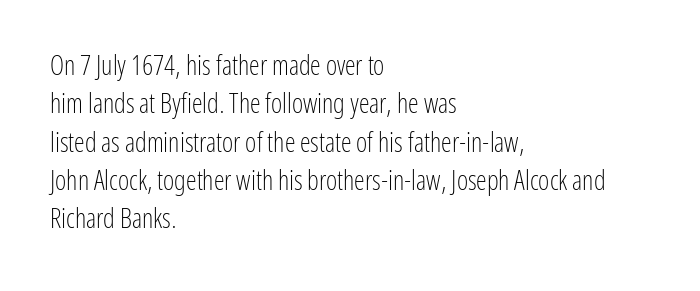
Q: Is the text bold? A: No.
Q: Is the text italic (slanted)? A: No, it is upright.
Q: Is the text underlined? A: No.
Q: How is the paragraph aligned? A: Left-aligned.
Q: Is the spacing between letters normal or unusually wide? A: Normal.
Q: Is the spacing between lines tight, normal or loose? A: Normal.
